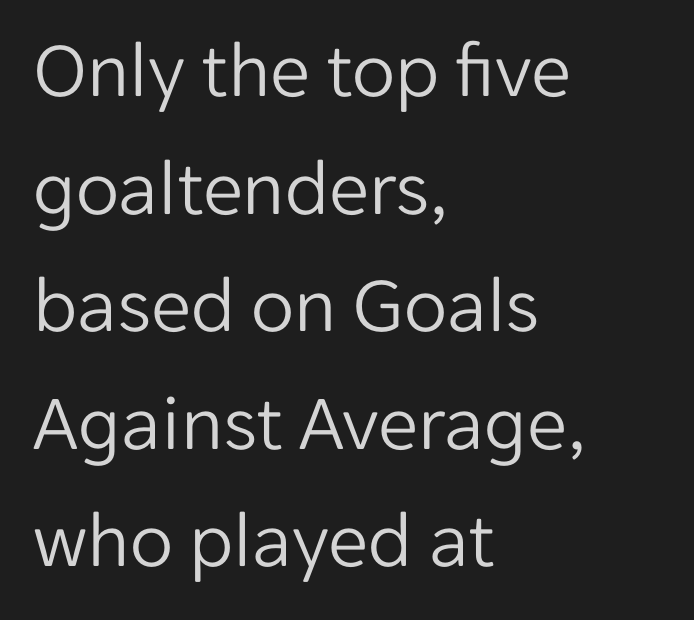
{"serif": "no", "italic": "no", "bold": "no", "weight": "light", "width": "normal", "stroke_contrast": "low", "x_height": "medium", "monospaced": "no", "underline": "no", "align": "left", "line_spacing": "normal", "line_spacing_ratio": 1.47, "letter_spacing": "normal", "letter_spacing_em": 0.0, "glyph_px": 80}
